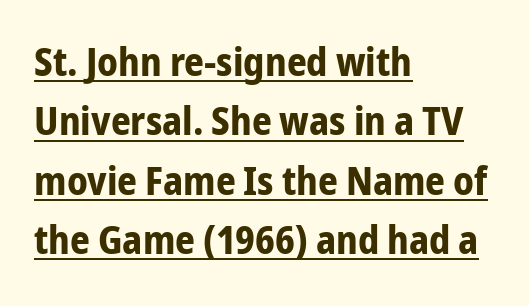
Every row of glyphs begins at an identical x-position on the left. Successive baselines arrive at the customary interval. The designer went with a sans here, leaving each stem footless. Its strokes are broad and dark, the hallmark of bold type. Standard letterfit; no display-style spreading of the glyphs.
